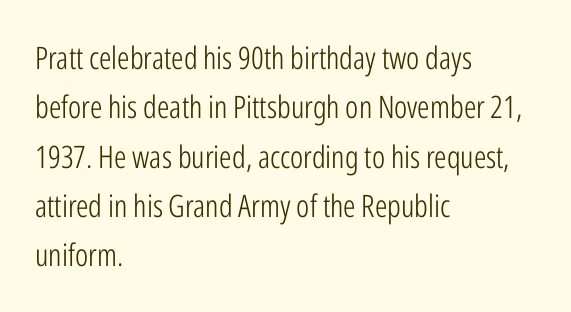
{"serif": "no", "italic": "no", "bold": "no", "weight": "light", "width": "condensed", "stroke_contrast": "low", "x_height": "medium", "monospaced": "no", "underline": "no", "align": "left", "line_spacing": "normal", "line_spacing_ratio": 1.59, "letter_spacing": "normal", "letter_spacing_em": 0.0, "glyph_px": 31}
